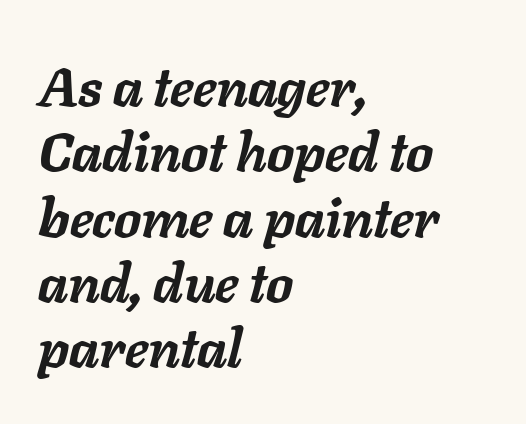
The image shows 54 px semibold type, italic (leaning right); set left-aligned, line spacing 1.21x, normal letter spacing, not underlined; low stroke contrast and a medium x-height.
